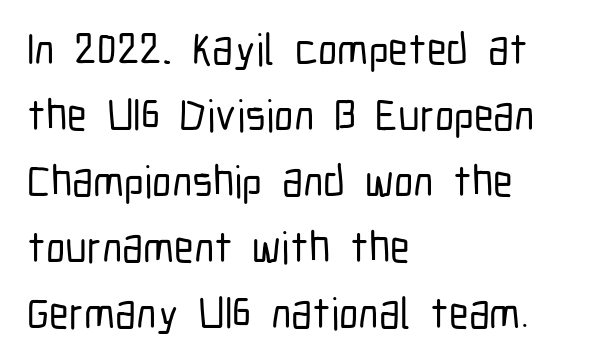
Q: Is the text italic (slanted)? A: No, it is upright.
Q: Is the typeface a serif or a sans-serif typeface? A: Sans-serif.
Q: Is the text underlined? A: No.
Q: How is the paragraph aligned? A: Left-aligned.
Q: Is the spacing between letters normal or unusually wide? A: Normal.
Q: Is the spacing between lines tight, normal or loose? A: Normal.
Q: Width (condensed, normal, or wide)? A: Condensed.
Q: Stroke contrast? A: Low.
Q: x-height? A: Medium.
Q: Monospaced? A: No.
